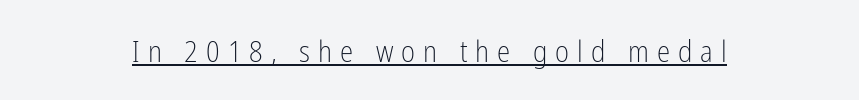
No letter is thick-stroked: the sample isn't bold. Here the designer chose a conventional face with non-uniform glyph widths. Underlined type. Honestly, the letter spacing is so wide it's the main thing you notice. The face used here is a sans, in the tradition of grotesques and geometrics. If you folded the block vertically in half, each line would mirror itself in length.
